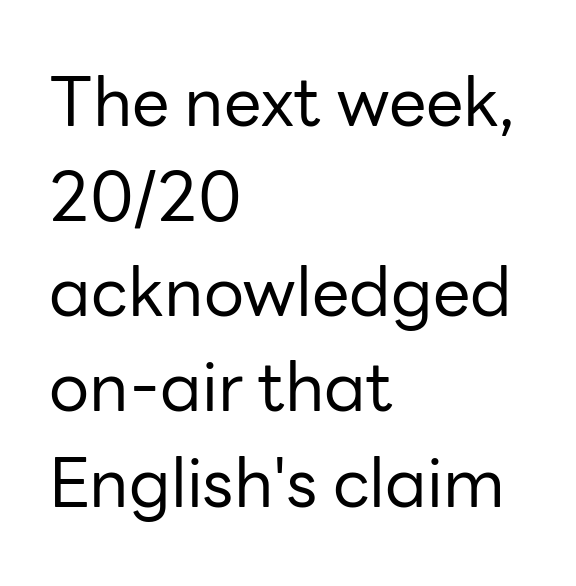
{"serif": "no", "italic": "no", "bold": "no", "weight": "regular", "width": "normal", "stroke_contrast": "low", "x_height": "medium", "monospaced": "no", "underline": "no", "align": "left", "line_spacing": "normal", "line_spacing_ratio": 1.42, "letter_spacing": "normal", "letter_spacing_em": 0.0, "glyph_px": 67}
